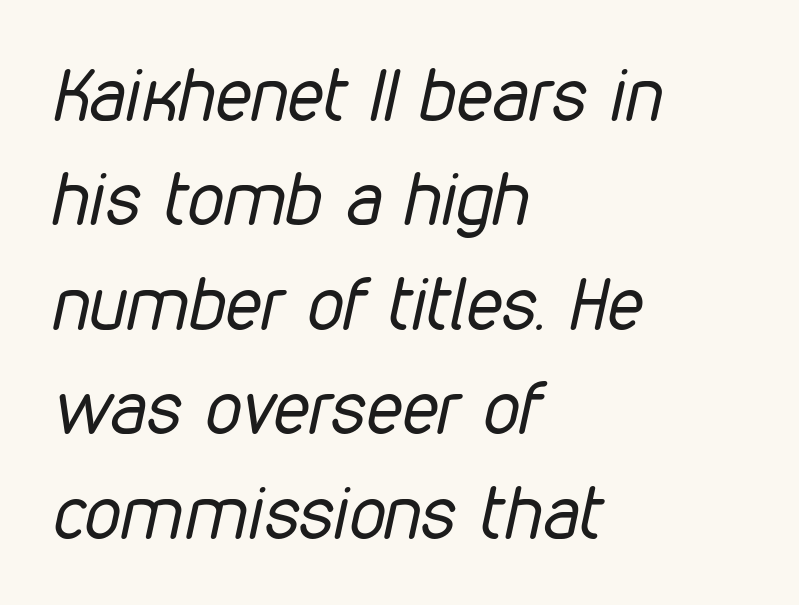
{"italic": "yes", "lean": "right", "slant_degrees": 12, "bold": "no", "weight": "regular", "width": "condensed", "stroke_contrast": "low", "x_height": "medium", "monospaced": "no", "underline": "no", "align": "left", "line_spacing": "normal", "line_spacing_ratio": 1.43, "letter_spacing": "normal", "letter_spacing_em": 0.0, "glyph_px": 73}
